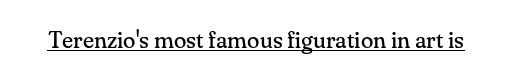
The image shows 23 px text type, upright; set normal letter spacing, underlined.
